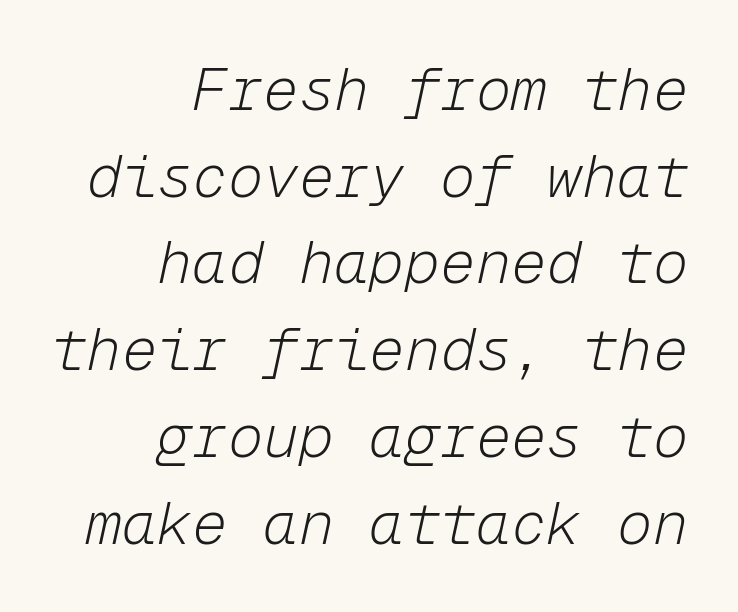
{"italic": "yes", "lean": "right", "slant_degrees": 12, "bold": "no", "weight": "light", "width": "normal", "stroke_contrast": "low", "x_height": "medium", "monospaced": "yes", "underline": "no", "align": "right", "line_spacing": "normal", "line_spacing_ratio": 1.47, "letter_spacing": "normal", "letter_spacing_em": 0.0, "glyph_px": 59}
